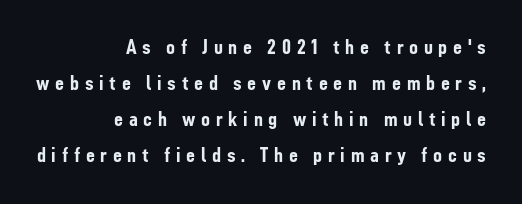
The image shows 22 px bold type, upright; set right-aligned, normal line spacing (1.63x), unusually wide letter spacing (+0.26 em), not underlined.
